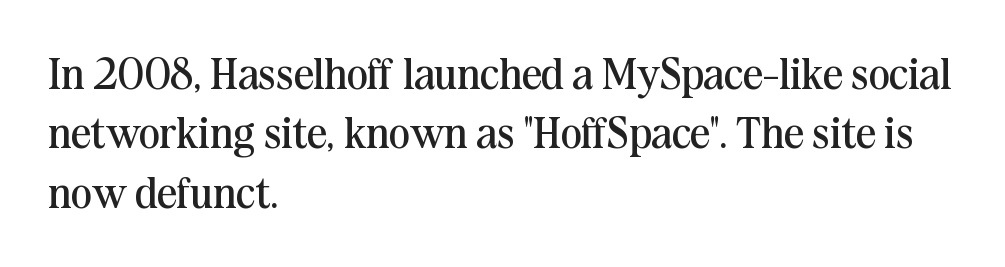
The image shows 44 px regular-weight serif type, upright; set left-aligned, normal line spacing (1.35x), normal letter spacing, not underlined; medium stroke contrast and a medium x-height.
